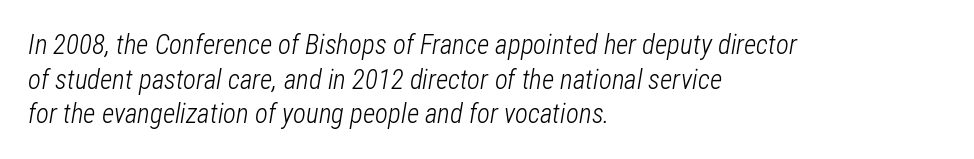
This is oblique type, the kind used for emphasis or titles. Each line starts at the same left margin while the right side varies. A typesetter would call this leading conventional body-copy spacing. Decoration check: the copy has no underline. Caption: face not bold, strokes unweighted. Caption: standard tracking, unaltered.
